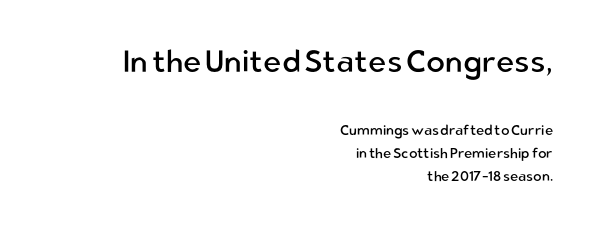
The specimen omits any rule beneath the text block's lines. Regarding serifs, this sample does without them. Proportional: the letters do not fall into vertical columns. Tracking here is standard; glyphs follow each other at the usual distance. The space between consecutive lines is moderate. The letters look calm and open, with moderate or lighter stems.
